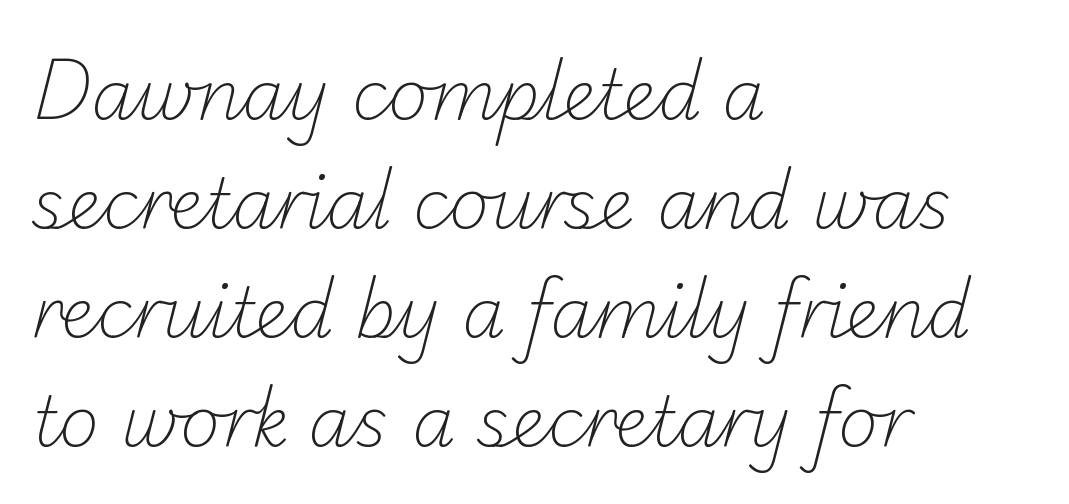
Note the varied advance widths — an 'i' is clearly narrower than an 'm'. This sample uses a sans-serif face. The gap between lines stays unmarked. Line spacing here is normal. Is the letter spacing exaggerated? No — it looks like the ordinary default. The compositor pushed each line to the left boundary.
